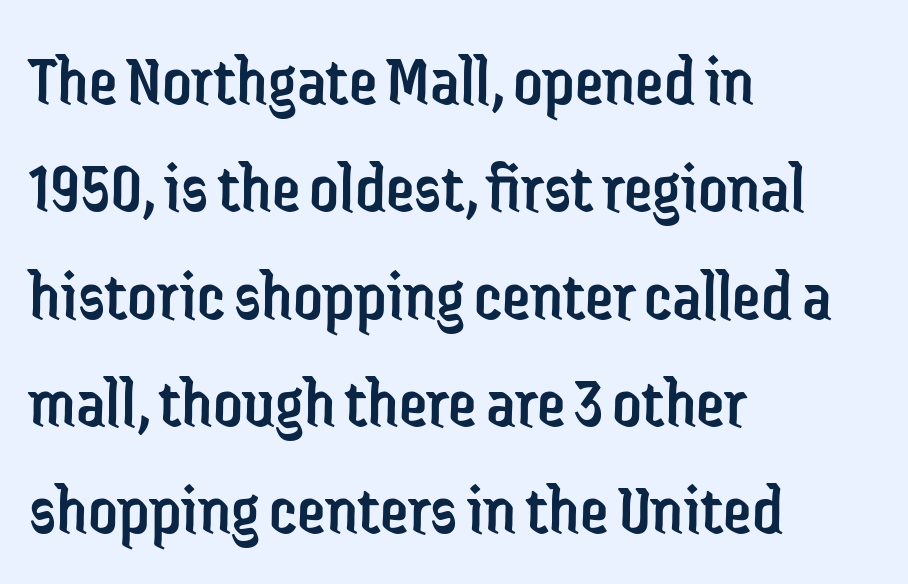
{"serif": "no", "italic": "no", "bold": "no", "weight": "regular", "width": "condensed", "stroke_contrast": "low", "x_height": "medium", "monospaced": "no", "underline": "no", "align": "left", "line_spacing": "normal", "line_spacing_ratio": 1.49, "letter_spacing": "normal", "letter_spacing_em": 0.0, "glyph_px": 72}
